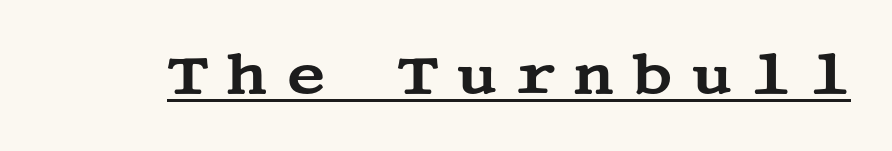
The image shows 56 px wide serif type, upright; set unusually wide letter spacing (+0.31 em), underlined; medium stroke contrast and a large x-height.
